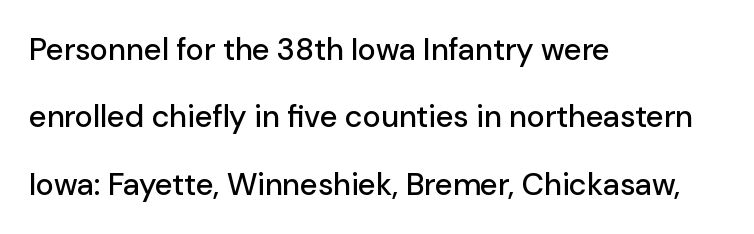
Q: Is the text italic (slanted)? A: No, it is upright.
Q: Is the typeface a serif or a sans-serif typeface? A: Sans-serif.
Q: Is the text underlined? A: No.
Q: How is the paragraph aligned? A: Left-aligned.
Q: Is the spacing between letters normal or unusually wide? A: Normal.
Q: Is the spacing between lines tight, normal or loose? A: Loose.
Q: Width (condensed, normal, or wide)? A: Normal.
Q: Stroke contrast? A: Low.
Q: x-height? A: Medium.
Q: Monospaced? A: No.
